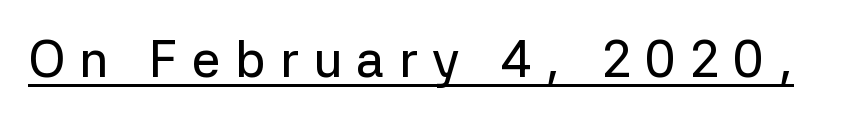
{"serif": "no", "italic": "no", "width": "normal", "stroke_contrast": "low", "x_height": "medium", "monospaced": "no", "underline": "yes", "letter_spacing": "wide", "letter_spacing_em": 0.28, "glyph_px": 51}
